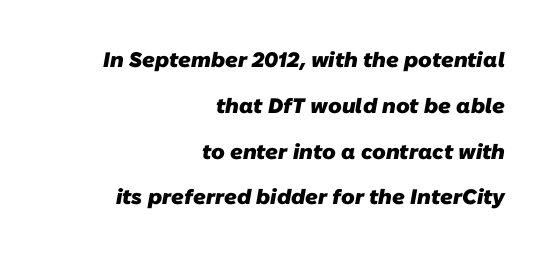
The line-height multiplier appears high, well above default. Horizontally, the lines are justified to the trailing edge only. Strong, thick strokes mark this as bold type. The string is rendered with underlining switched off.
